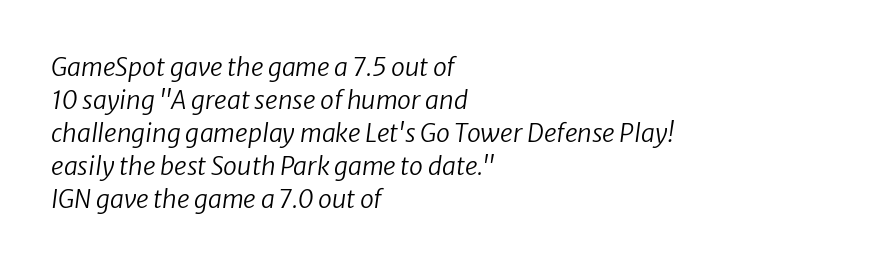
The image shows 25 px text type, italic (leaning right); set left-aligned, normal line spacing (1.32x), normal letter spacing, not underlined.
